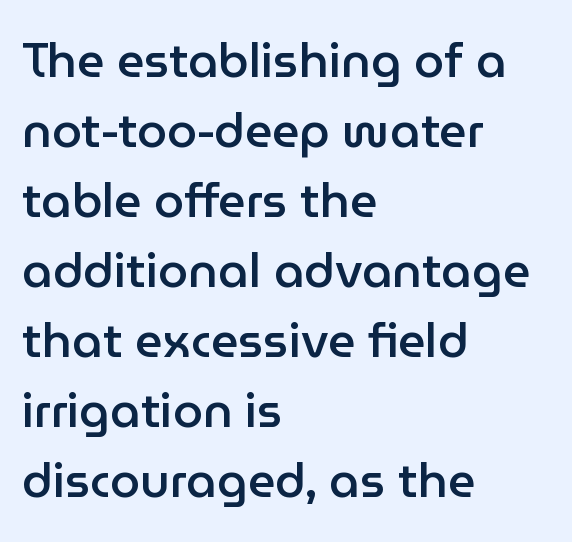
{"serif": "no", "italic": "no", "bold": "semi", "weight": "semibold", "width": "normal", "stroke_contrast": "low", "x_height": "medium", "monospaced": "no", "underline": "no", "align": "left", "line_spacing": "normal", "line_spacing_ratio": 1.46, "letter_spacing": "normal", "letter_spacing_em": 0.0, "glyph_px": 48}
